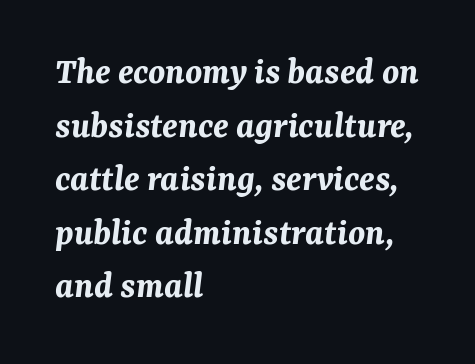
Caption: multi-line text, flush left, ragged right. Check under the words: just untouched page. Line spacing here is normal. Weight check: bold — yes, fully. These lines are rendered in a variable-pitch font. Inter-character spacing is left at the font's built-in metrics.
